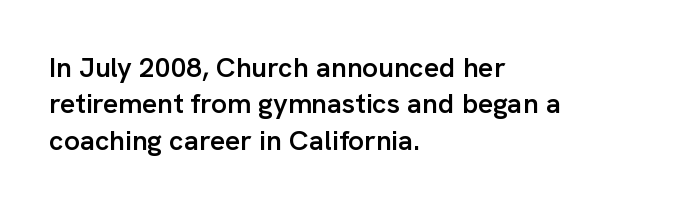
Q: Is the text bold? A: Semi-bold.
Q: Is the text italic (slanted)? A: No, it is upright.
Q: Is the typeface a serif or a sans-serif typeface? A: Sans-serif.
Q: Is the text underlined? A: No.
Q: How is the paragraph aligned? A: Left-aligned.
Q: Is the spacing between letters normal or unusually wide? A: Normal.
Q: Is the spacing between lines tight, normal or loose? A: Normal.
Q: Width (condensed, normal, or wide)? A: Normal.
Q: Stroke contrast? A: Low.
Q: x-height? A: Medium.
Q: Monospaced? A: No.
